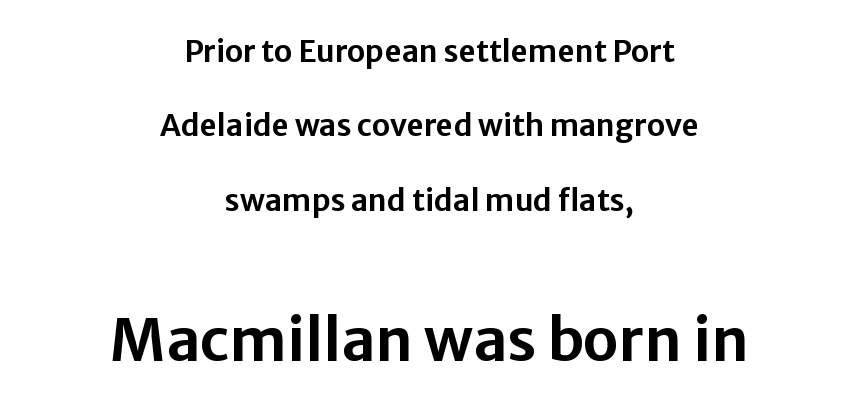
The image shows 59 px sans-serif type, upright; set centered, loose line spacing (2.48x), normal letter spacing, not underlined; the second (bottom) block is 1.97x larger; low stroke contrast and a medium x-height.
